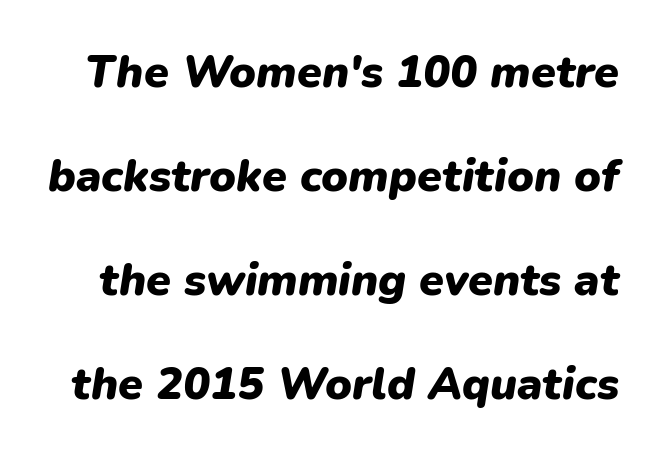
Q: Is the text bold? A: Yes.
Q: Is the text italic (slanted)? A: Yes, it leans right by about 9 degrees.
Q: Is the text underlined? A: No.
Q: Is the spacing between letters normal or unusually wide? A: Normal.
Q: Is the spacing between lines tight, normal or loose? A: Loose.
Q: Width (condensed, normal, or wide)? A: Normal.
Q: Stroke contrast? A: Low.
Q: x-height? A: Medium.
Q: Monospaced? A: No.
